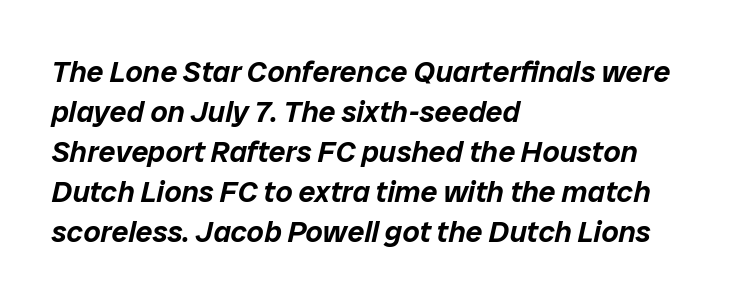
The image shows 30 px text type, italic (leaning right); set left-aligned, normal line spacing (1.33x), normal letter spacing, not underlined; low stroke contrast and a medium x-height.
